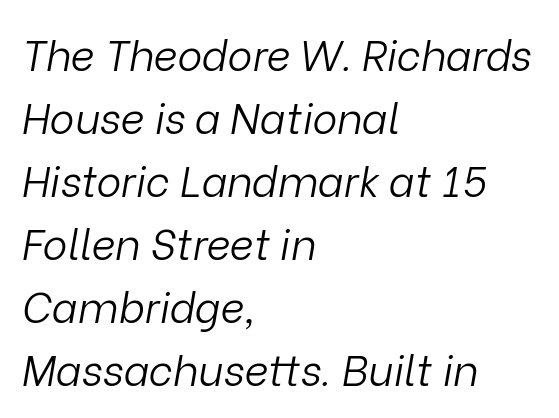
The image shows 42 px light type, italic (leaning right); set left-aligned, normal line spacing (1.5x), normal letter spacing, not underlined; low stroke contrast and a medium x-height.
